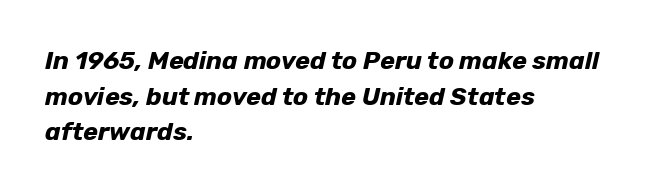
{"italic": "yes", "lean": "right", "slant_degrees": 12, "bold": "yes", "underline": "no", "align": "left", "line_spacing": "normal", "line_spacing_ratio": 1.43, "letter_spacing": "normal", "letter_spacing_em": 0.0, "glyph_px": 25}
